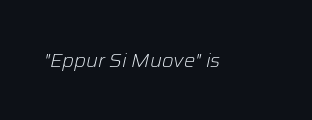
The image shows 20 px text type, italic (leaning right); set normal letter spacing, not underlined.
